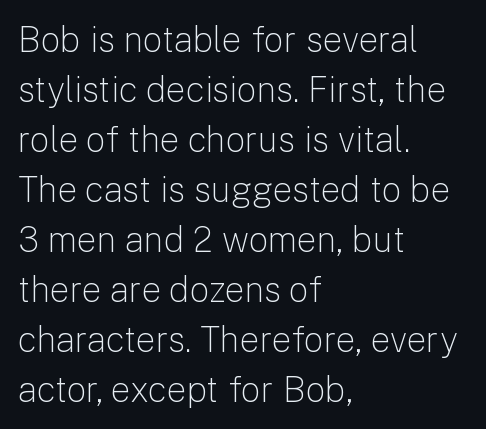
{"serif": "no", "italic": "no", "bold": "no", "weight": "light", "width": "normal", "stroke_contrast": "low", "x_height": "medium", "monospaced": "no", "underline": "no", "align": "left", "line_spacing": "normal", "line_spacing_ratio": 1.43, "letter_spacing": "normal", "letter_spacing_em": 0.0, "glyph_px": 35}
